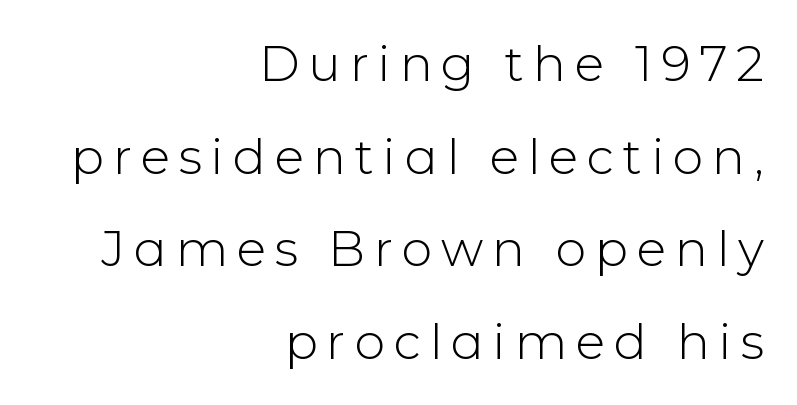
The image shows 49 px light sans-serif type, upright; set right-aligned, line spacing 1.89x, not underlined; low stroke contrast and a medium x-height.
